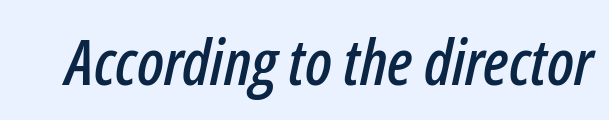
Think of a printed novel: that variable character pitch is what you see here. Nothing unusual about the tracking: characters are spaced as the font intends. The area under the type is left untouched. You can tell it's italic because the verticals aren't actually vertical.
